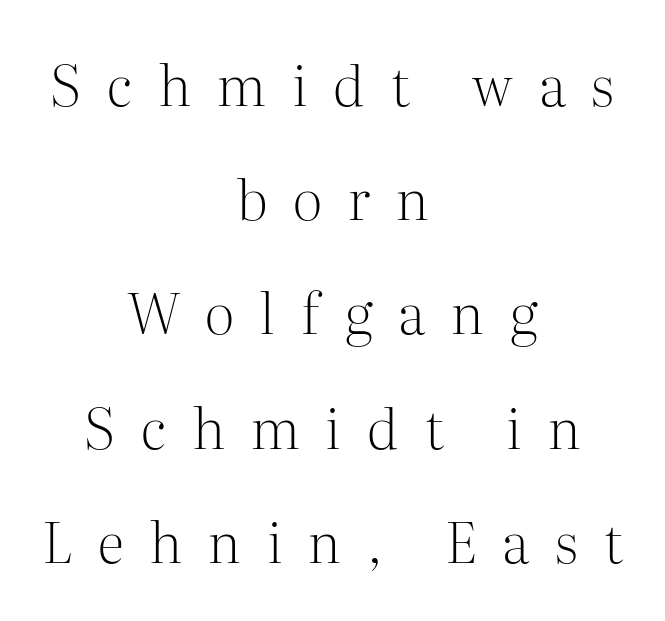
Q: Is the text bold? A: No.
Q: Is the text italic (slanted)? A: No, it is upright.
Q: Is the typeface a serif or a sans-serif typeface? A: Serif.
Q: Is the text underlined? A: No.
Q: How is the paragraph aligned? A: Centered.
Q: Is the spacing between letters normal or unusually wide? A: Unusually wide.
Q: Is the spacing between lines tight, normal or loose? A: Loose.
Q: Width (condensed, normal, or wide)? A: Normal.
Q: Stroke contrast? A: Medium.
Q: x-height? A: Medium.
Q: Monospaced? A: No.
